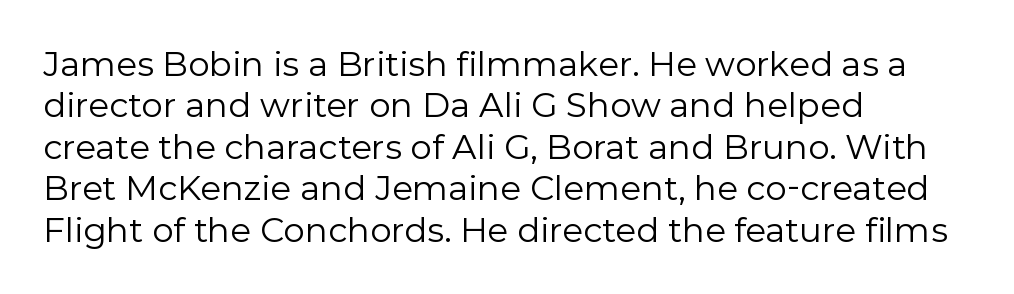
Q: Is the text bold? A: No.
Q: Is the text italic (slanted)? A: No, it is upright.
Q: Is the typeface a serif or a sans-serif typeface? A: Sans-serif.
Q: Is the text underlined? A: No.
Q: How is the paragraph aligned? A: Left-aligned.
Q: Is the spacing between letters normal or unusually wide? A: Normal.
Q: Width (condensed, normal, or wide)? A: Normal.
Q: Stroke contrast? A: Low.
Q: x-height? A: Medium.
Q: Monospaced? A: No.
